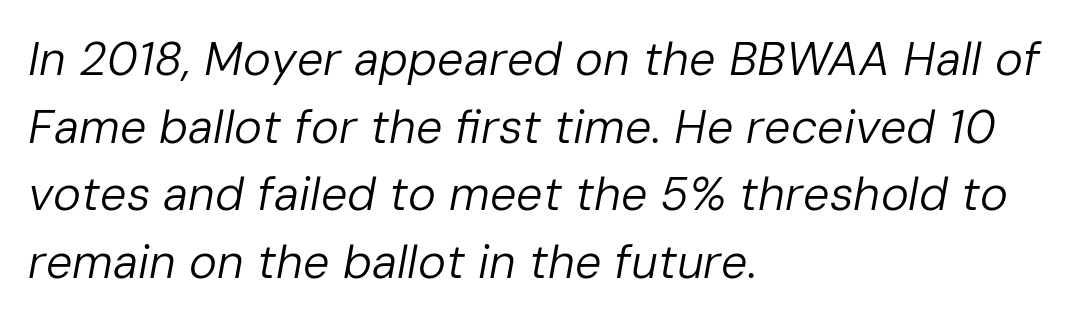
{"italic": "yes", "lean": "right", "slant_degrees": 10, "bold": "no", "weight": "regular", "width": "normal", "stroke_contrast": "low", "x_height": "medium", "monospaced": "no", "underline": "no", "align": "left", "line_spacing": "normal", "line_spacing_ratio": 1.44, "letter_spacing": "normal", "letter_spacing_em": 0.0, "glyph_px": 47}
